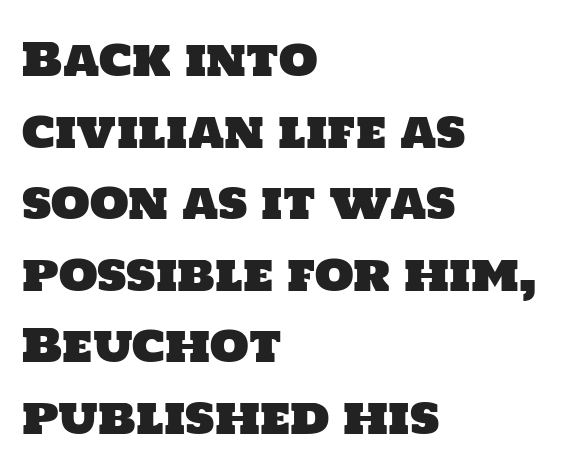
Q: Is the typeface a serif or a sans-serif typeface? A: Sans-serif.
Q: Is the text underlined? A: No.
Q: How is the paragraph aligned? A: Left-aligned.
Q: Is the spacing between letters normal or unusually wide? A: Normal.
Q: Is the spacing between lines tight, normal or loose? A: Normal.
Q: Width (condensed, normal, or wide)? A: Normal.
Q: Stroke contrast? A: Low.
Q: x-height? A: Large.
Q: Monospaced? A: No.
